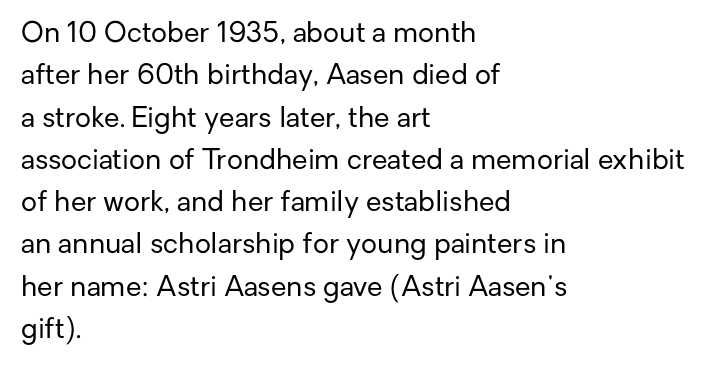
Q: Is the text bold? A: No.
Q: Is the text italic (slanted)? A: No, it is upright.
Q: Is the typeface a serif or a sans-serif typeface? A: Sans-serif.
Q: Is the text underlined? A: No.
Q: How is the paragraph aligned? A: Left-aligned.
Q: Is the spacing between letters normal or unusually wide? A: Normal.
Q: Is the spacing between lines tight, normal or loose? A: Normal.
Q: Width (condensed, normal, or wide)? A: Normal.
Q: Stroke contrast? A: Low.
Q: x-height? A: Medium.
Q: Monospaced? A: No.
